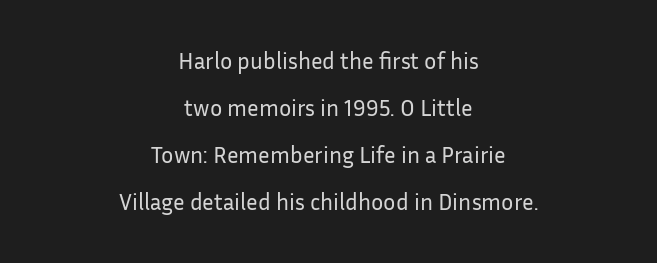
{"italic": "no", "bold": "no", "underline": "no", "align": "center", "line_spacing": "loose", "line_spacing_ratio": 2.05, "letter_spacing": "normal", "letter_spacing_em": 0.0, "glyph_px": 23}
